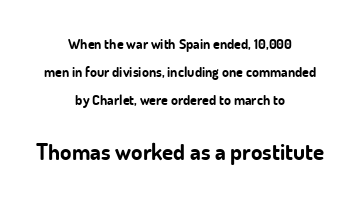
The zone under the glyphs is completely vacant. Heavy, bold letterforms. Rendered with straight, roman letterforms. Notice how the passage keeps no hard edge, just a central spine. Two sizes are in play, and the larger belongs to the second block.
